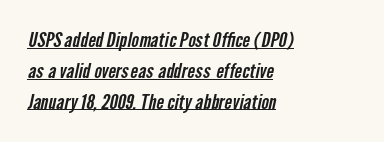
Q: Is the text underlined? A: Yes.
Q: How is the paragraph aligned? A: Left-aligned.
Q: Is the spacing between letters normal or unusually wide? A: Normal.
Q: Is the spacing between lines tight, normal or loose? A: Normal.
